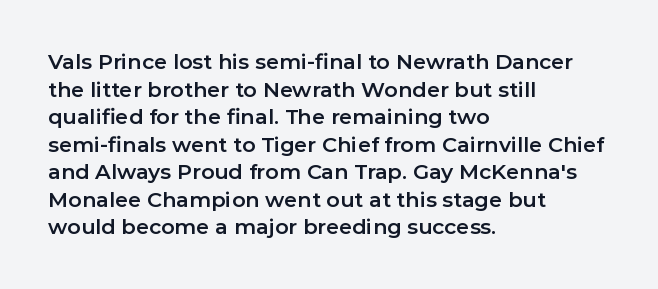
{"italic": "no", "underline": "no", "align": "left", "line_spacing": "normal", "line_spacing_ratio": 1.31, "letter_spacing": "normal", "letter_spacing_em": 0.0, "glyph_px": 21}
